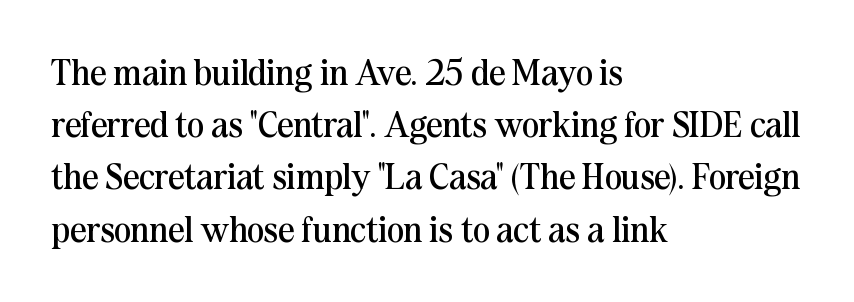
The image shows 36 px regular-weight serif type, upright; set left-aligned, normal line spacing (1.45x), normal letter spacing, not underlined; medium stroke contrast and a medium x-height.
